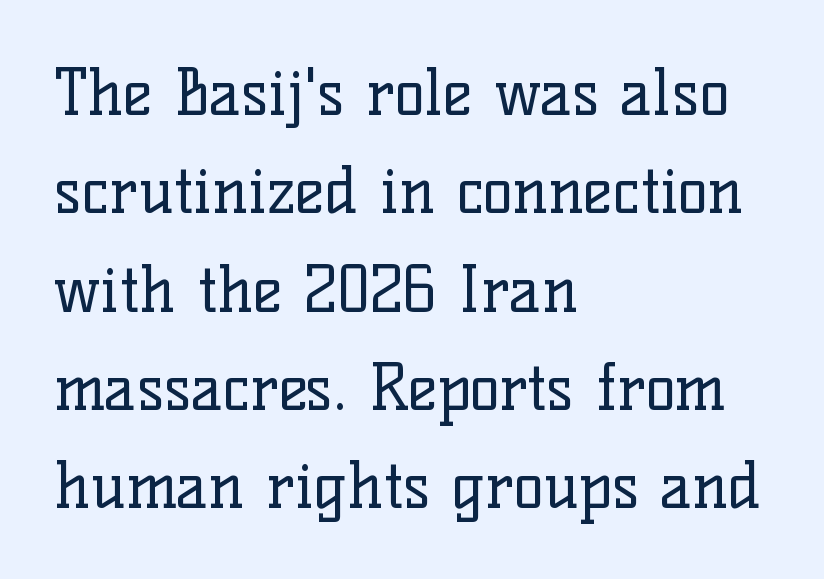
The image shows 63 px regular-weight serif type, upright; set left-aligned, normal line spacing (1.56x), normal letter spacing, not underlined; low stroke contrast and a medium x-height.
